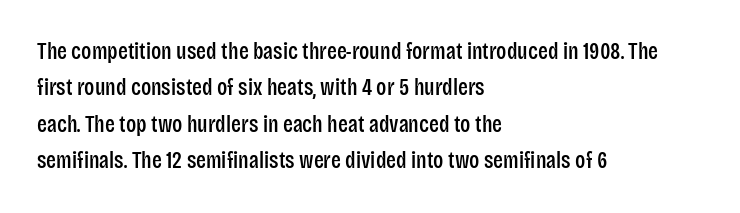
The image shows 23 px text type, upright; set left-aligned, normal line spacing (1.58x), normal letter spacing, not underlined.
